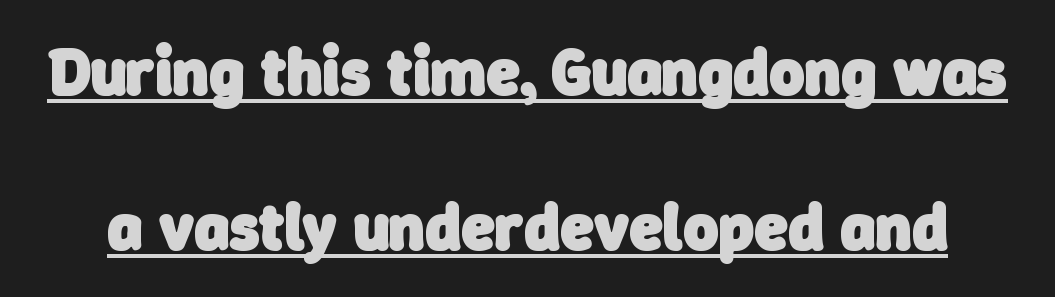
{"serif": "no", "bold": "yes", "weight": "heavy", "width": "normal", "stroke_contrast": "low", "x_height": "medium", "monospaced": "no", "underline": "yes", "line_spacing": "loose", "line_spacing_ratio": 2.31, "letter_spacing": "normal", "letter_spacing_em": 0.0, "glyph_px": 67}
